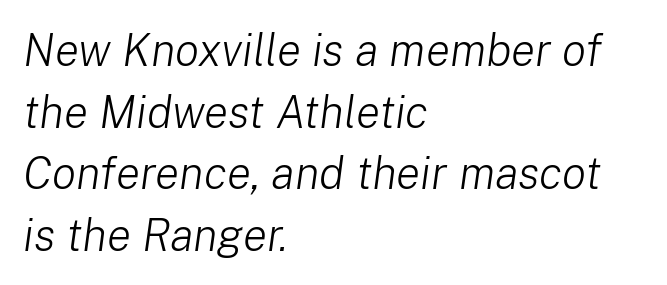
{"italic": "yes", "lean": "right", "slant_degrees": 8, "bold": "no", "weight": "light", "width": "normal", "stroke_contrast": "low", "x_height": "medium", "monospaced": "no", "underline": "no", "align": "left", "line_spacing": "normal", "line_spacing_ratio": 1.37, "letter_spacing": "normal", "letter_spacing_em": 0.0, "glyph_px": 45}
